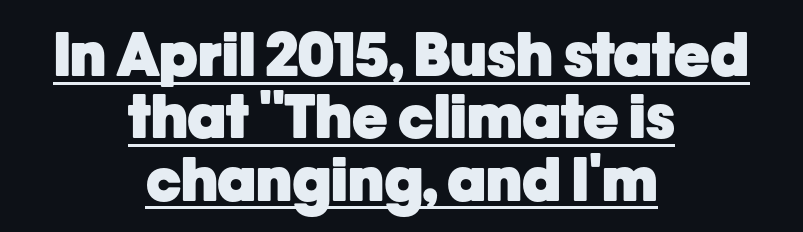
Centered paragraph, ragged on both sides. The letters stand upright; this is a roman face. Is this a fixed-width face? No — the glyphs have proportional, varying widths. There is no visible air inserted between adjacent glyphs. The designer dialed line spacing down below the default.
